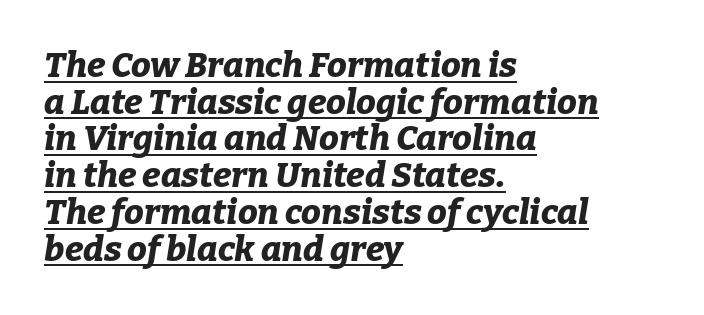
Q: Is the text bold? A: Yes.
Q: Is the text italic (slanted)? A: Yes, it leans right by about 9 degrees.
Q: Is the text underlined? A: Yes.
Q: How is the paragraph aligned? A: Left-aligned.
Q: Is the spacing between letters normal or unusually wide? A: Normal.
Q: Is the spacing between lines tight, normal or loose? A: Tight.
Q: Width (condensed, normal, or wide)? A: Normal.
Q: Stroke contrast? A: Low.
Q: x-height? A: Medium.
Q: Monospaced? A: No.
